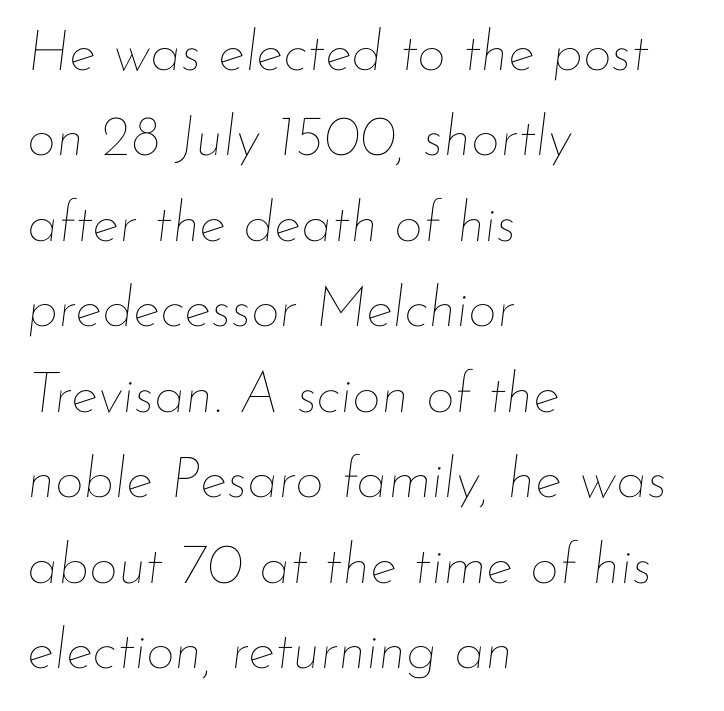
{"italic": "yes", "lean": "right", "slant_degrees": 7, "bold": "no", "weight": "thin", "width": "normal", "stroke_contrast": "low", "x_height": "small", "monospaced": "no", "underline": "no", "align": "left", "line_spacing": "normal", "line_spacing_ratio": 1.5, "letter_spacing": "normal", "letter_spacing_em": 0.0, "glyph_px": 57}
